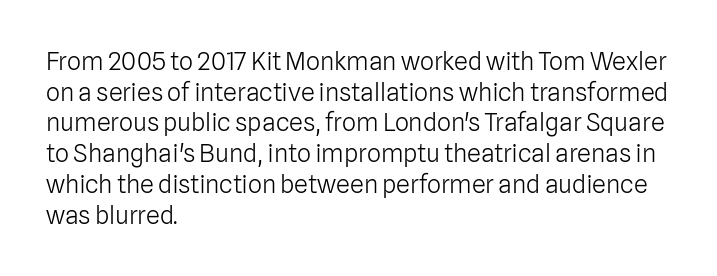
Q: Is the text bold? A: No.
Q: Is the text italic (slanted)? A: No, it is upright.
Q: Is the text underlined? A: No.
Q: How is the paragraph aligned? A: Left-aligned.
Q: Is the spacing between letters normal or unusually wide? A: Normal.
